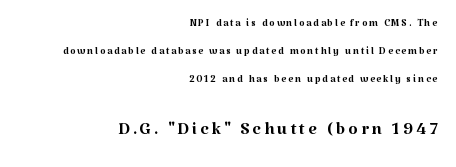
The image shows 24 px text type, upright; set right-aligned, loose line spacing (2.0x), not underlined; the second (bottom) block is 1.71x larger.
